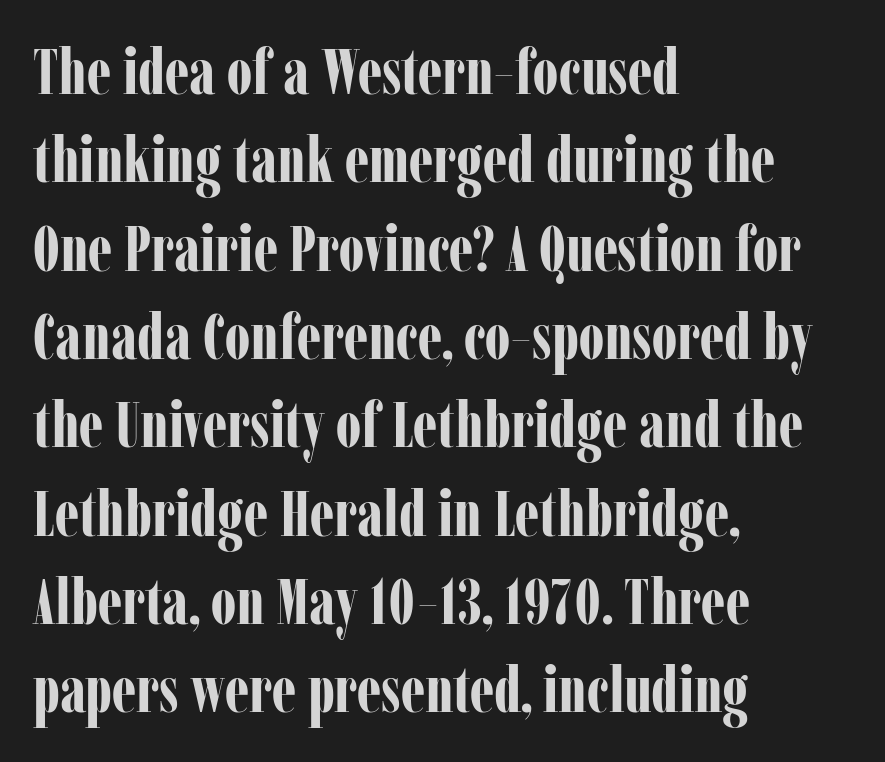
Q: Is the text bold? A: Yes.
Q: Is the text italic (slanted)? A: No, it is upright.
Q: Is the typeface a serif or a sans-serif typeface? A: Serif.
Q: Is the text underlined? A: No.
Q: How is the paragraph aligned? A: Left-aligned.
Q: Is the spacing between letters normal or unusually wide? A: Normal.
Q: Is the spacing between lines tight, normal or loose? A: Normal.
Q: Width (condensed, normal, or wide)? A: Condensed.
Q: Stroke contrast? A: Low.
Q: x-height? A: Medium.
Q: Monospaced? A: No.
